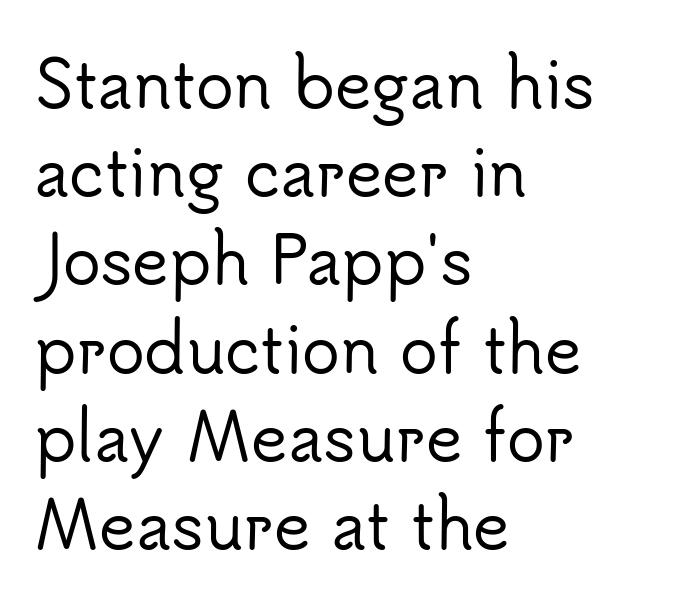
The image shows 63 px sans-serif type, upright; set left-aligned, normal line spacing (1.4x), normal letter spacing, not underlined; low stroke contrast and a small x-height.
